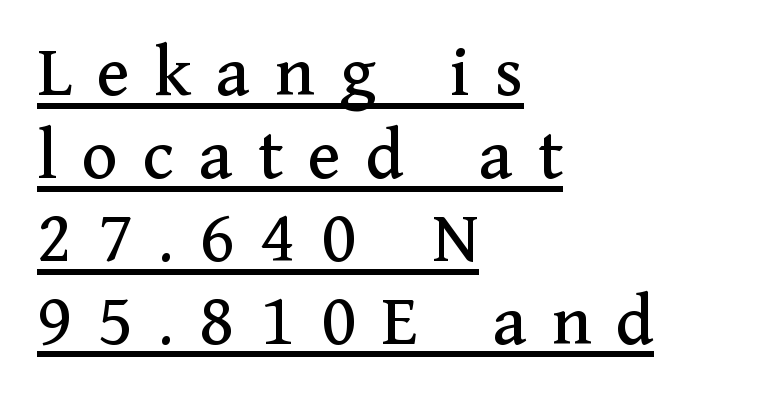
{"serif": "yes", "italic": "no", "width": "normal", "stroke_contrast": "medium", "x_height": "medium", "monospaced": "no", "underline": "yes", "align": "left", "line_spacing": "tight", "line_spacing_ratio": 1.12, "letter_spacing": "wide", "letter_spacing_em": 0.34, "glyph_px": 74}
